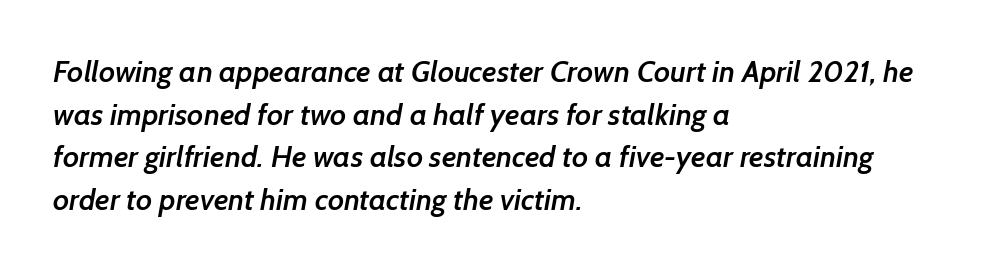
{"serif": "no", "bold": "semi", "weight": "semibold", "width": "normal", "stroke_contrast": "low", "x_height": "medium", "monospaced": "no", "underline": "no", "align": "left", "line_spacing": "normal", "line_spacing_ratio": 1.42, "letter_spacing": "normal", "letter_spacing_em": 0.0, "glyph_px": 30}
